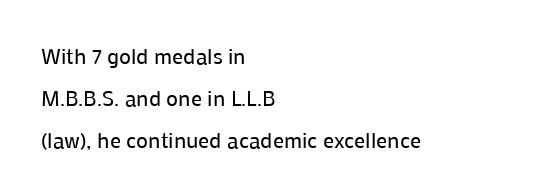
Q: Is the text bold? A: No.
Q: Is the text italic (slanted)? A: No, it is upright.
Q: Is the text underlined? A: No.
Q: How is the paragraph aligned? A: Left-aligned.
Q: Is the spacing between letters normal or unusually wide? A: Normal.
Q: Is the spacing between lines tight, normal or loose? A: Loose.
